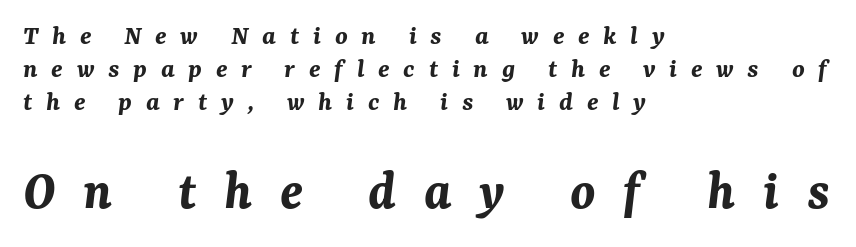
Q: Is the text bold? A: Yes.
Q: Is the text italic (slanted)? A: Yes, it leans right by about 7 degrees.
Q: Is the text underlined? A: No.
Q: How is the paragraph aligned? A: Left-aligned.
Q: Is the spacing between letters normal or unusually wide? A: Unusually wide.
Q: Which block of text is set in a larger size, the first (top) or the second (bottom)? A: The second (bottom) one.
Q: Width (condensed, normal, or wide)? A: Normal.
Q: Stroke contrast? A: Medium.
Q: x-height? A: Medium.
Q: Monospaced? A: No.
